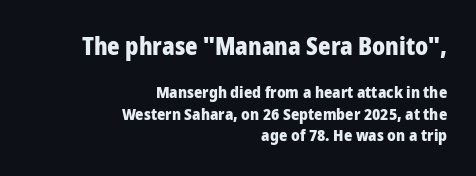
This sample uses plain, unmodified letter spacing. A full-strength bold gives these letters their thick strokes. The typography opts for an upright posture over an oblique one. The lines in this sample share a right terminus and differ only in where they begin.
